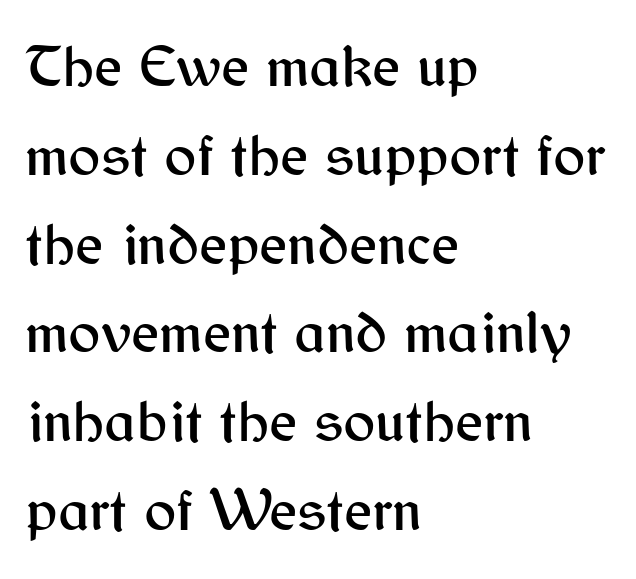
Q: Is the text italic (slanted)? A: No, it is upright.
Q: Is the typeface a serif or a sans-serif typeface? A: Sans-serif.
Q: Is the text underlined? A: No.
Q: How is the paragraph aligned? A: Left-aligned.
Q: Is the spacing between letters normal or unusually wide? A: Normal.
Q: Is the spacing between lines tight, normal or loose? A: Normal.
Q: Width (condensed, normal, or wide)? A: Normal.
Q: Stroke contrast? A: Medium.
Q: x-height? A: Medium.
Q: Monospaced? A: No.
